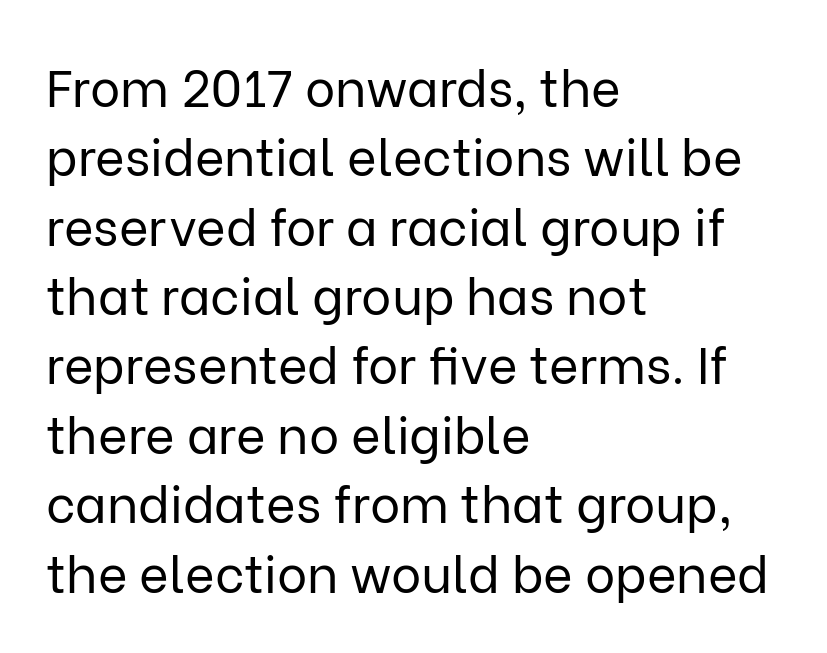
This is sans-serif lettering, the kind often seen on screens and signage. There is no visible air inserted between adjacent glyphs. Vertically, the passage feels balanced, rows spaced as you'd expect. Do the letters lean? They stand straight. Clear beneath every line of the passage.
